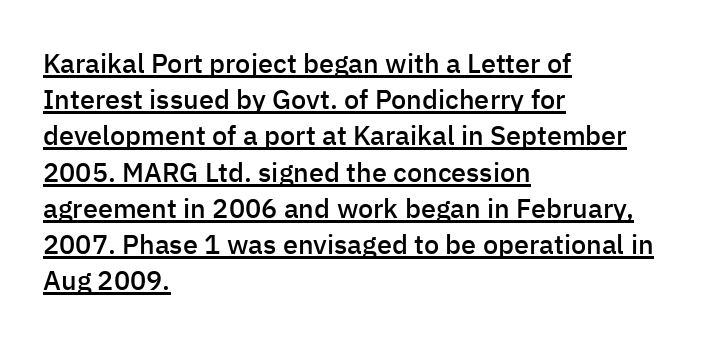
The image shows 27 px text type, upright; set left-aligned, normal line spacing (1.34x), normal letter spacing, underlined.
